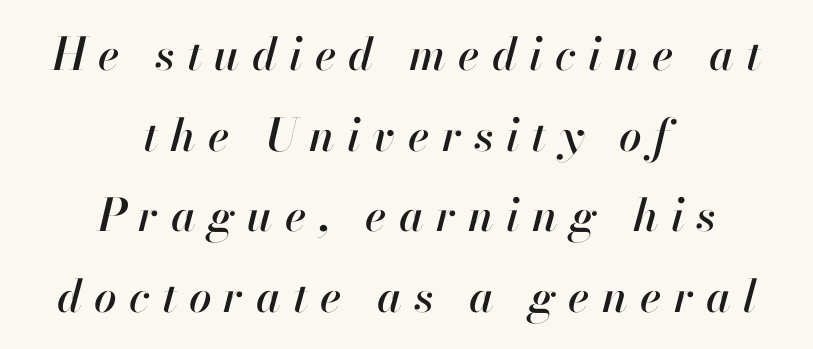
Q: Is the text italic (slanted)? A: Yes, it leans right by about 13 degrees.
Q: Is the text underlined? A: No.
Q: How is the paragraph aligned? A: Centered.
Q: Is the spacing between letters normal or unusually wide? A: Unusually wide.
Q: Width (condensed, normal, or wide)? A: Normal.
Q: Stroke contrast? A: High.
Q: x-height? A: Small.
Q: Monospaced? A: No.
